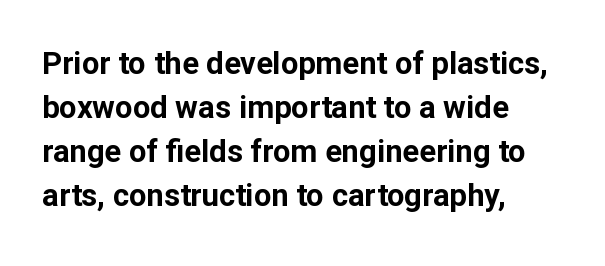
Q: Is the text bold? A: Yes.
Q: Is the text italic (slanted)? A: No, it is upright.
Q: Is the typeface a serif or a sans-serif typeface? A: Sans-serif.
Q: Is the text underlined? A: No.
Q: How is the paragraph aligned? A: Left-aligned.
Q: Is the spacing between letters normal or unusually wide? A: Normal.
Q: Is the spacing between lines tight, normal or loose? A: Normal.
Q: Width (condensed, normal, or wide)? A: Normal.
Q: Stroke contrast? A: Low.
Q: x-height? A: Medium.
Q: Monospaced? A: No.
